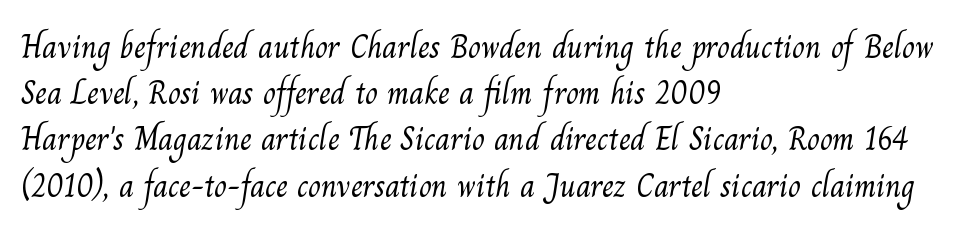
Regarding serifs, this sample has them. Character widths vary here, with narrow letters taking less room than wide ones. The characters are drawn with everyday or finer stroke widths. In CSS terms this would be text-align: left. Spacing between characters is what you'd get straight out of the box.
